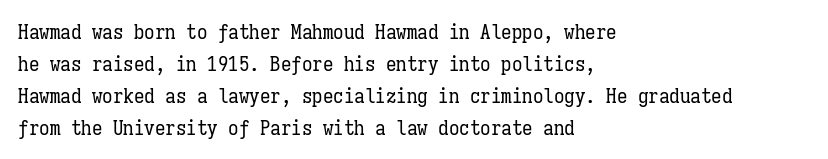
{"italic": "no", "bold": "no", "underline": "no", "align": "left", "line_spacing": "normal", "line_spacing_ratio": 1.52, "letter_spacing": "normal", "letter_spacing_em": 0.0, "glyph_px": 21}
